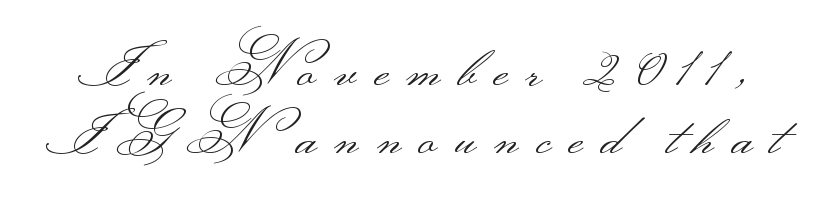
The image shows 58 px light, wide sans-serif type; set line spacing 1.18x, unusually wide letter spacing (+0.31 em), not underlined; medium stroke contrast.
